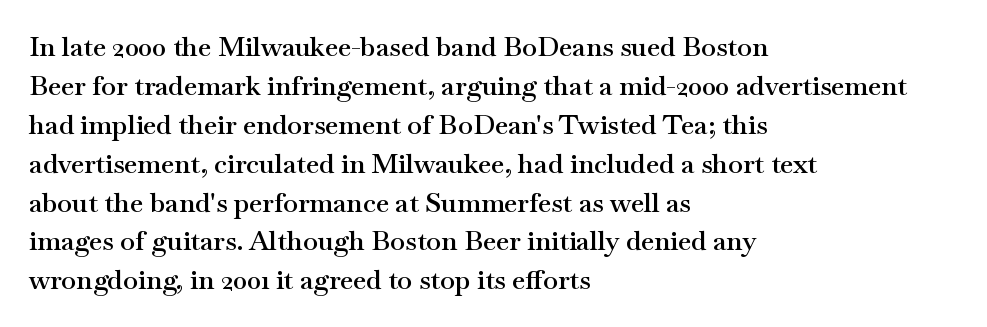
{"italic": "no", "bold": "semi", "underline": "no", "align": "left", "line_spacing": "normal", "line_spacing_ratio": 1.44, "letter_spacing": "normal", "letter_spacing_em": 0.0, "glyph_px": 27}
